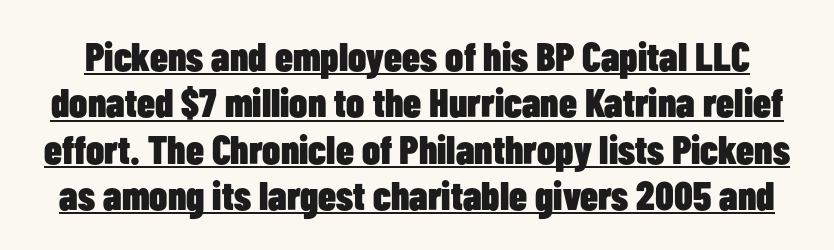
Q: Is the text bold? A: Yes.
Q: Is the text italic (slanted)? A: No, it is upright.
Q: Is the typeface a serif or a sans-serif typeface? A: Sans-serif.
Q: Is the text underlined? A: Yes.
Q: Is the spacing between letters normal or unusually wide? A: Normal.
Q: Width (condensed, normal, or wide)? A: Condensed.
Q: Stroke contrast? A: Low.
Q: x-height? A: Medium.
Q: Monospaced? A: No.
